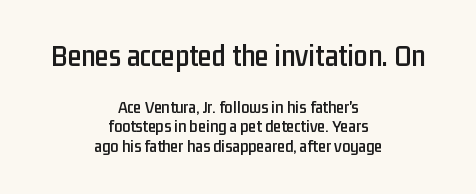
Q: Is the text italic (slanted)? A: No, it is upright.
Q: Is the typeface a serif or a sans-serif typeface? A: Sans-serif.
Q: Is the text underlined? A: No.
Q: How is the paragraph aligned? A: Centered.
Q: Is the spacing between letters normal or unusually wide? A: Normal.
Q: Is the spacing between lines tight, normal or loose? A: Tight.
Q: Which block of text is set in a larger size, the first (top) or the second (bottom)? A: The first (top) one.
Q: Width (condensed, normal, or wide)? A: Condensed.
Q: Stroke contrast? A: Low.
Q: x-height? A: Medium.
Q: Monospaced? A: No.
